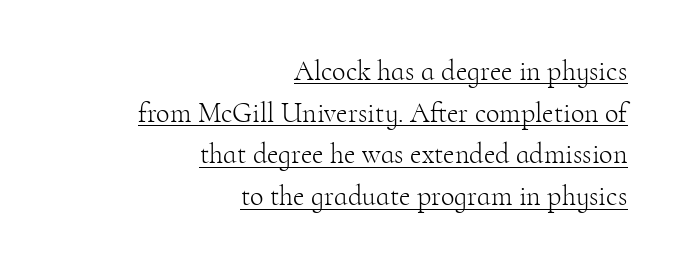
This rendering uses right alignment, leaving the left contour irregular. Each new line begins a customary step beneath the previous one. How are the letters spaced? Ordinarily, with no added tracking. The face used here is proportionally spaced, like ordinary book or web type. This reads as an unemphasized weight, regular at the heaviest. Designer's note — italics off, roman on.
